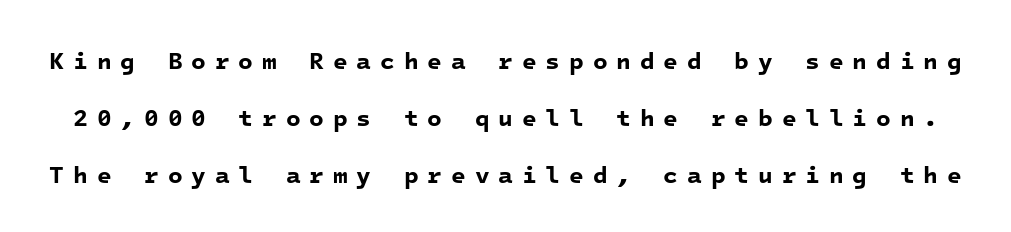
{"bold": "yes", "underline": "no", "line_spacing": "loose", "line_spacing_ratio": 2.37, "letter_spacing": "wide", "letter_spacing_em": 0.37, "glyph_px": 24}
